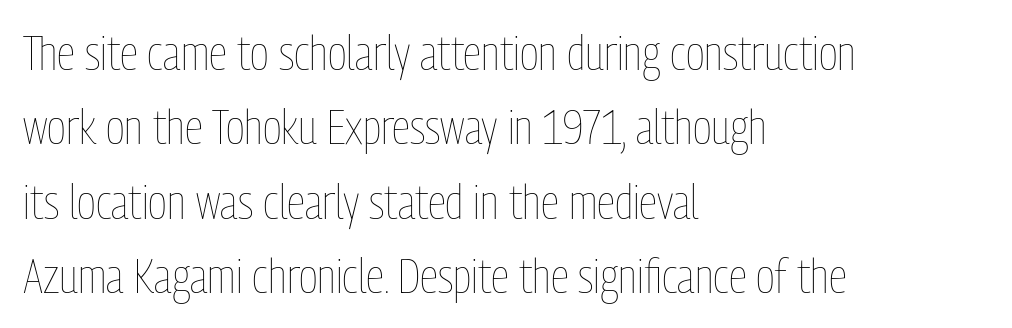
The image shows 48 px thin, condensed type, upright; set left-aligned, normal line spacing (1.55x), normal letter spacing, not underlined; low stroke contrast and a medium x-height.
